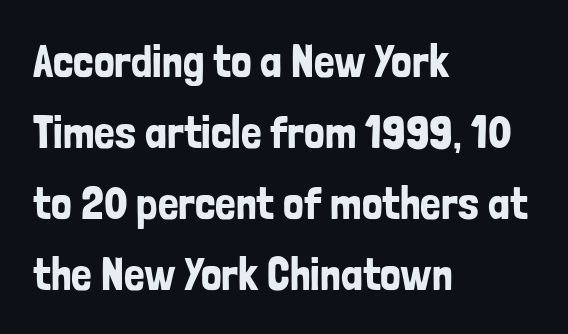
If you drew a line through each stem, it would be perfectly vertical. The designer went with a sans here, leaving each stem footless. Compared with a centered layout, this one pins lines to the left instead. A typesetter would call this leading conventional body-copy spacing. The area under the type is left untouched.
